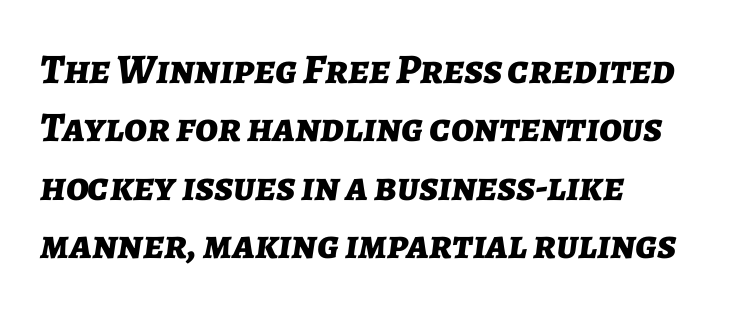
Q: Is the text bold? A: Yes.
Q: Is the text italic (slanted)? A: Yes, it leans right by about 7 degrees.
Q: Is the text underlined? A: No.
Q: How is the paragraph aligned? A: Left-aligned.
Q: Is the spacing between letters normal or unusually wide? A: Normal.
Q: Is the spacing between lines tight, normal or loose? A: Normal.
Q: Width (condensed, normal, or wide)? A: Normal.
Q: Stroke contrast? A: Low.
Q: x-height? A: Medium.
Q: Monospaced? A: No.
